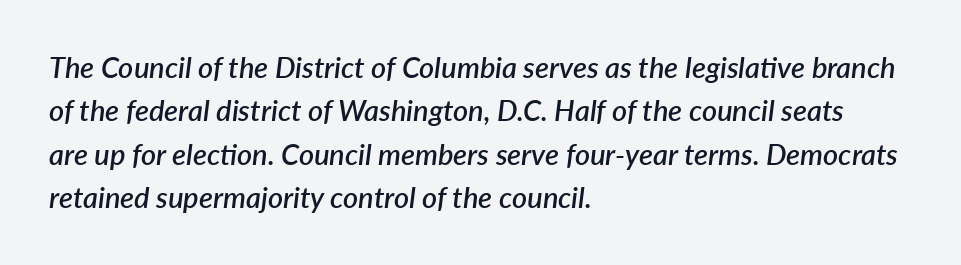
{"italic": "yes", "lean": "right", "slant_degrees": 7, "bold": "semi", "weight": "semibold", "width": "normal", "stroke_contrast": "low", "x_height": "medium", "monospaced": "no", "underline": "no", "align": "left", "line_spacing": "normal", "line_spacing_ratio": 1.5, "letter_spacing": "normal", "letter_spacing_em": 0.0, "glyph_px": 29}
